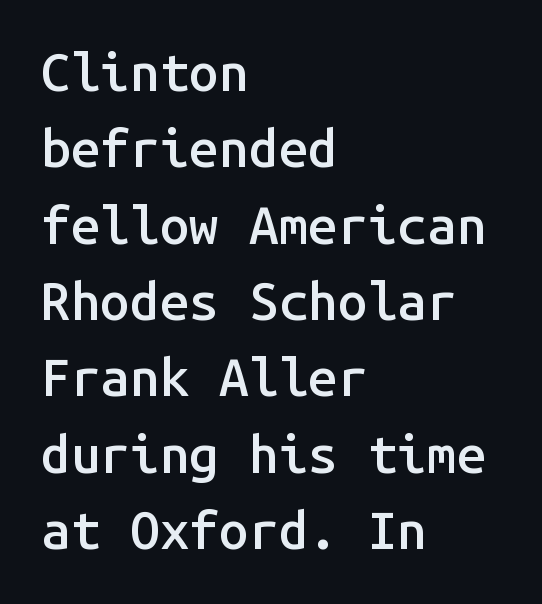
The image shows 53 px semibold sans-serif type, upright, monospaced; set left-aligned, normal line spacing (1.44x), normal letter spacing, not underlined; low stroke contrast and a medium x-height.
